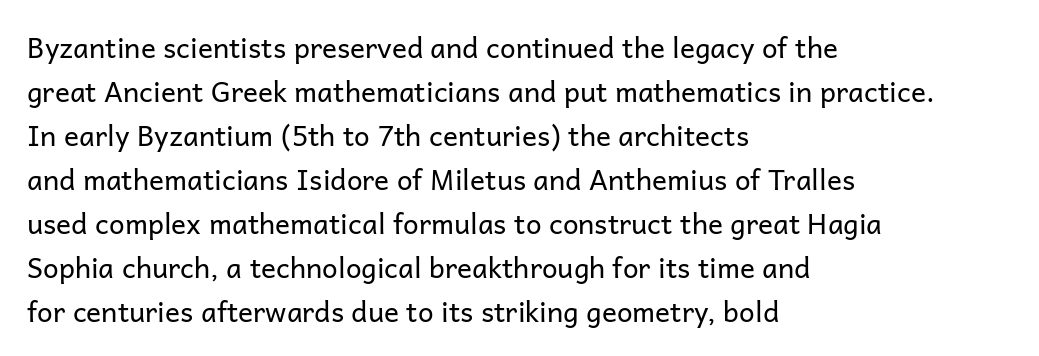
The image shows 28 px regular-weight sans-serif type, upright; set left-aligned, normal line spacing (1.57x), normal letter spacing, not underlined; low stroke contrast and a medium x-height.
